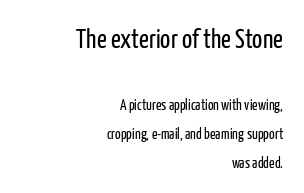
Q: Is the text bold? A: No.
Q: Is the text italic (slanted)? A: No, it is upright.
Q: Is the text underlined? A: No.
Q: How is the paragraph aligned? A: Right-aligned.
Q: Is the spacing between letters normal or unusually wide? A: Normal.
Q: Is the spacing between lines tight, normal or loose? A: Loose.
Q: Which block of text is set in a larger size, the first (top) or the second (bottom)? A: The first (top) one.
